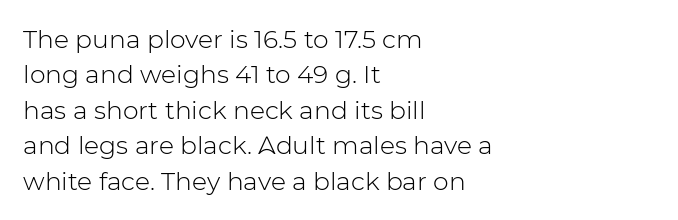
Plain, unruled lines of type. Is the type heavy? It reads as light-to-regular instead. Interline gaps are of average width in this sample. In terms of posture, this sample is upright. These lines are set flush left with a ragged right edge. Nothing unusual about the tracking: characters are spaced as the font intends.
